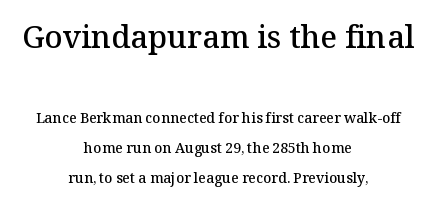
The image shows 31 px semibold serif type, upright; set centered, loose line spacing (2.14x), normal letter spacing, not underlined; the first (top) block is 2.21x larger; medium stroke contrast and a medium x-height.
